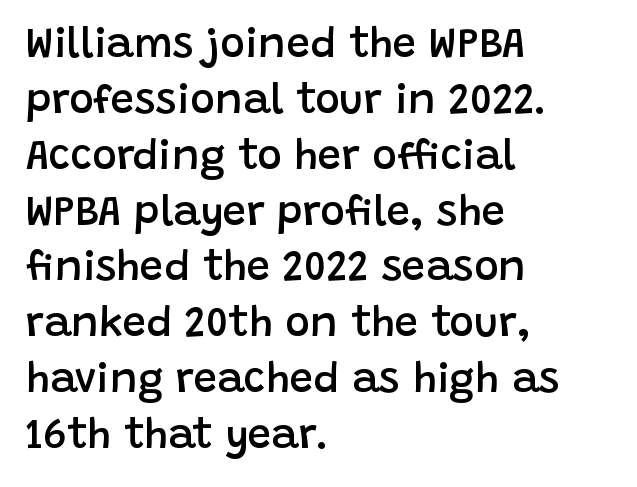
Q: Is the text bold? A: Semi-bold.
Q: Is the text italic (slanted)? A: No, it is upright.
Q: Is the typeface a serif or a sans-serif typeface? A: Sans-serif.
Q: Is the text underlined? A: No.
Q: How is the paragraph aligned? A: Left-aligned.
Q: Is the spacing between letters normal or unusually wide? A: Normal.
Q: Is the spacing between lines tight, normal or loose? A: Normal.
Q: Width (condensed, normal, or wide)? A: Normal.
Q: Stroke contrast? A: Low.
Q: x-height? A: Large.
Q: Monospaced? A: No.
